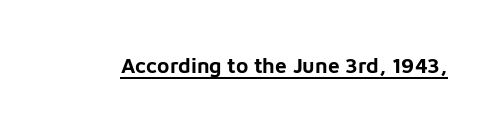
Q: Is the text bold? A: Yes.
Q: Is the text italic (slanted)? A: No, it is upright.
Q: Is the text underlined? A: Yes.
Q: Is the spacing between letters normal or unusually wide? A: Normal.
